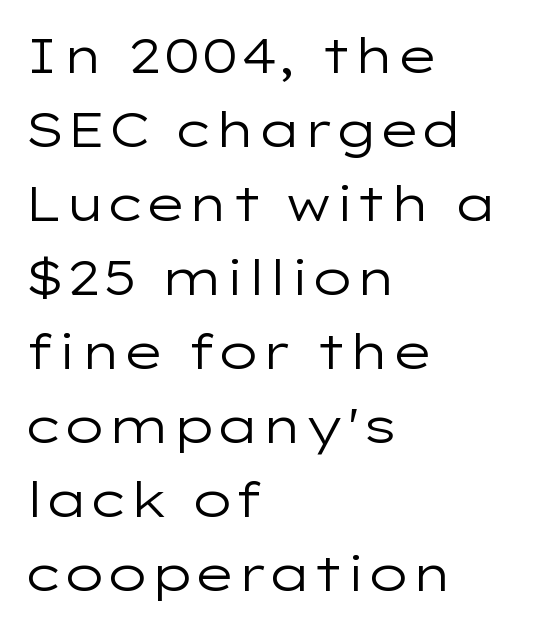
A student would call this left alignment; a typographer would say flush left, rag right. Do the characters align in a grid? No, the font is proportional. The text was rendered using a sans face with plain stroke endings. In terms of letterspacing, this is plain default setting.
